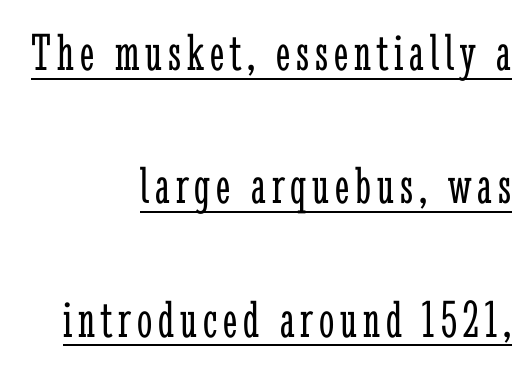
Do the letters lean? They stand straight. Decoration check: the copy is underlined. The face used here is proportionally spaced, like ordinary book or web type. The characters display serif detailing at their extremities. Is the stroke heavy? The answer is a plain regular-or-lighter.
